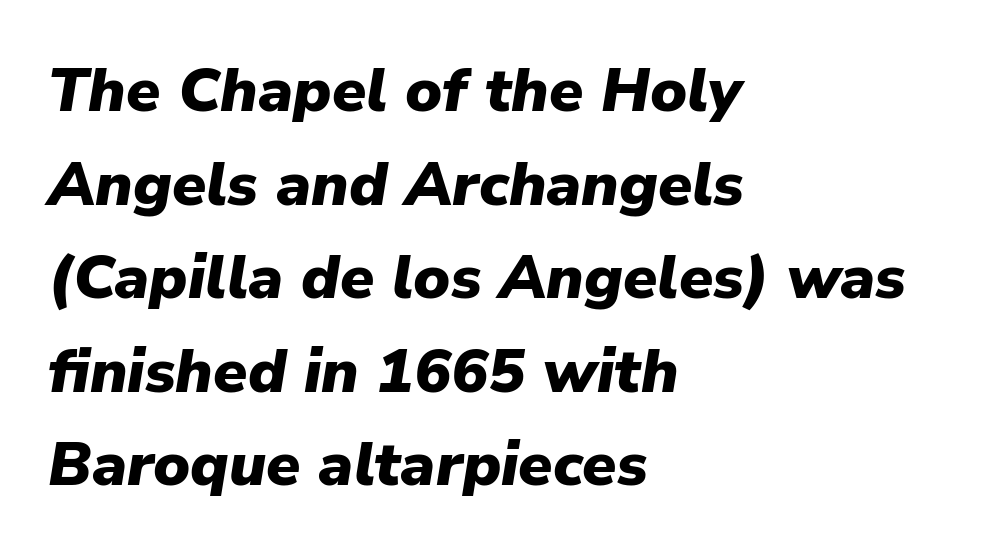
{"italic": "yes", "lean": "right", "slant_degrees": 9, "bold": "yes", "weight": "heavy", "width": "normal", "stroke_contrast": "low", "x_height": "medium", "monospaced": "no", "underline": "no", "align": "left", "line_spacing": "normal", "line_spacing_ratio": 1.51, "letter_spacing": "normal", "letter_spacing_em": 0.0, "glyph_px": 62}
